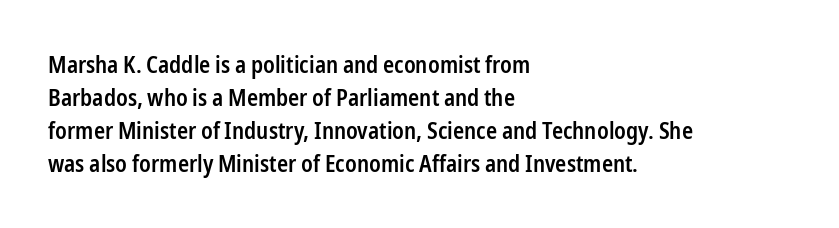
Default kerning and tracking; the words read as compact shapes. Quick note: interline space is typical. This rendering features lettering with no underline. Left-aligned paragraph, ragged on the right. The strokes are fattened partway — semibold, not bold. Italic: no, the glyphs are upright roman.
